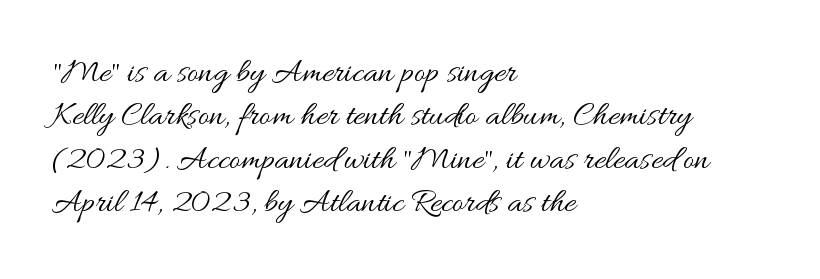
The image shows 35 px regular-weight, wide type; set left-aligned, line spacing 1.24x, normal letter spacing, not underlined; medium stroke contrast and a small x-height.
